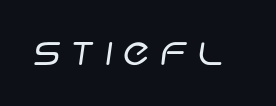
Q: Is the text bold? A: No.
Q: Is the typeface a serif or a sans-serif typeface? A: Sans-serif.
Q: Is the text underlined? A: No.
Q: Is the spacing between letters normal or unusually wide? A: Unusually wide.
Q: Width (condensed, normal, or wide)? A: Normal.
Q: Stroke contrast? A: Low.
Q: x-height? A: Large.
Q: Monospaced? A: No.
